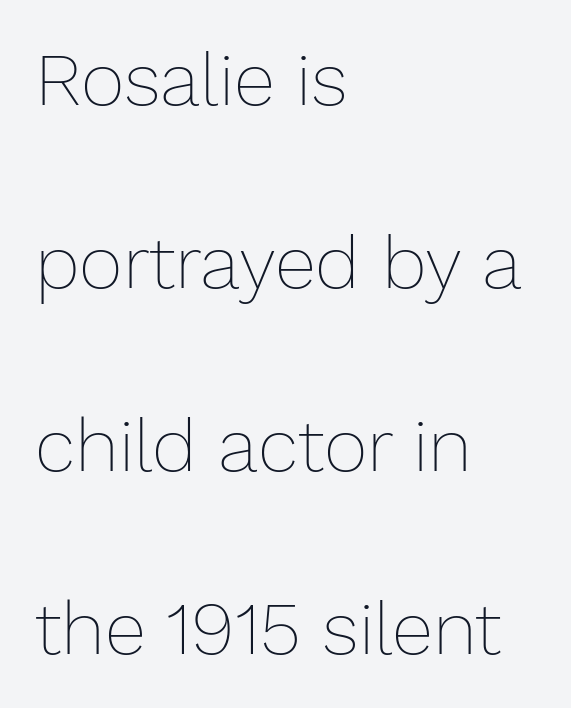
Q: Is the text bold? A: No.
Q: Is the text italic (slanted)? A: No, it is upright.
Q: Is the text underlined? A: No.
Q: How is the paragraph aligned? A: Left-aligned.
Q: Is the spacing between letters normal or unusually wide? A: Normal.
Q: Is the spacing between lines tight, normal or loose? A: Loose.
Q: Width (condensed, normal, or wide)? A: Normal.
Q: Stroke contrast? A: Low.
Q: x-height? A: Medium.
Q: Monospaced? A: No.
